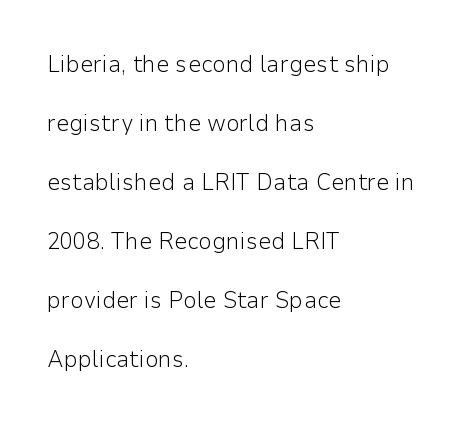
Caption: standard tracking, unaltered. Weight: in the light-to-regular range. Lines of text with bare space underneath. This is the regular roman posture of the typeface. A classic flush-left, rag-right setting is used for this passage. Is there much room between lines? Yes — plenty of vertical air separates them.
